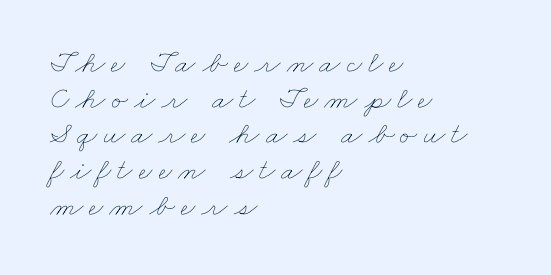
Q: Is the text bold? A: No.
Q: Is the text underlined? A: No.
Q: How is the paragraph aligned? A: Left-aligned.
Q: Is the spacing between lines tight, normal or loose? A: Tight.
Q: Width (condensed, normal, or wide)? A: Wide.
Q: Stroke contrast? A: Low.
Q: x-height? A: Small.
Q: Monospaced? A: No.
